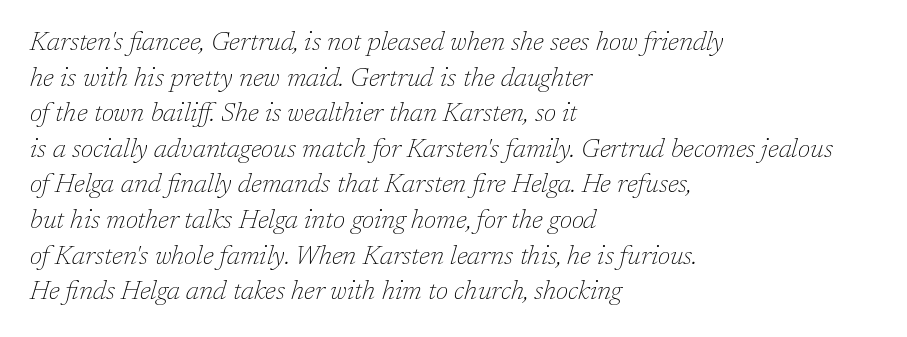
{"italic": "yes", "lean": "right", "slant_degrees": 17, "bold": "no", "underline": "no", "align": "left", "line_spacing": "normal", "line_spacing_ratio": 1.37, "letter_spacing": "normal", "letter_spacing_em": 0.0, "glyph_px": 26}
